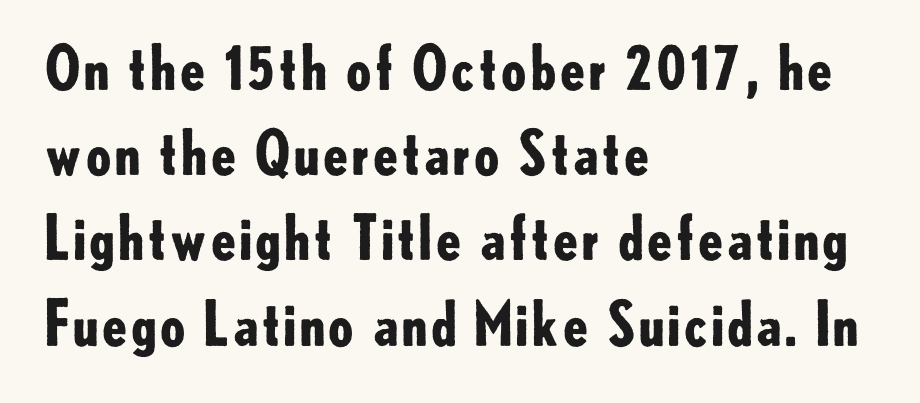
The image shows 60 px bold sans-serif type, upright; set left-aligned, normal line spacing (1.42x), normal letter spacing, not underlined; low stroke contrast and a small x-height.
